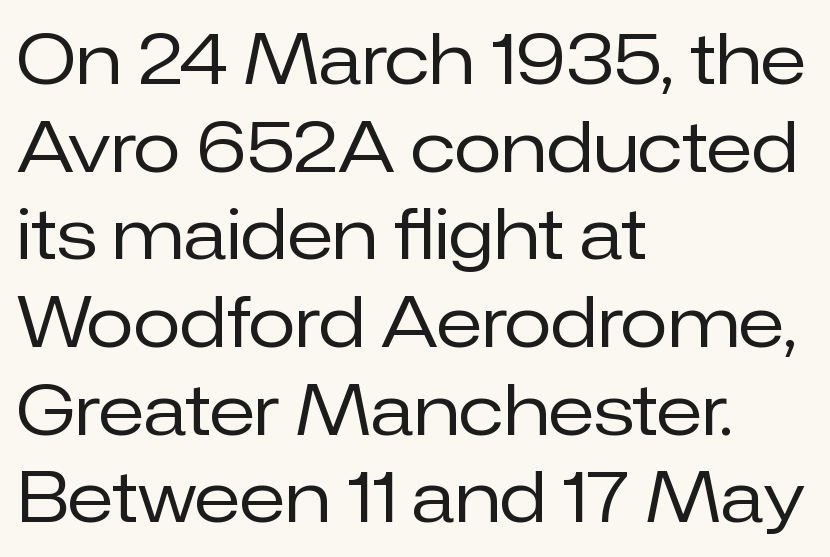
Q: Is the text bold? A: No.
Q: Is the text italic (slanted)? A: No, it is upright.
Q: Is the typeface a serif or a sans-serif typeface? A: Sans-serif.
Q: Is the text underlined? A: No.
Q: How is the paragraph aligned? A: Left-aligned.
Q: Is the spacing between letters normal or unusually wide? A: Normal.
Q: Is the spacing between lines tight, normal or loose? A: Normal.
Q: Width (condensed, normal, or wide)? A: Normal.
Q: Stroke contrast? A: Low.
Q: x-height? A: Medium.
Q: Monospaced? A: No.
